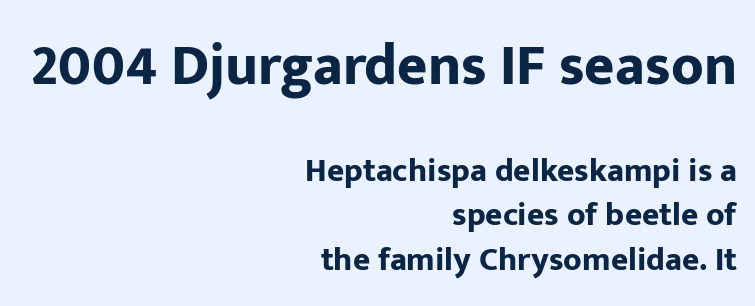
Spacing between characters is what you'd get straight out of the box. The lines sit at an ordinary, default distance from one another. These two chunks differ in scale, with the top chunk taking the larger measure. Notice how thick the strokes are: this is what a full bold looks like. Note: no serifs on the glyphs. Do the characters align in a grid? No, the font is proportional.
